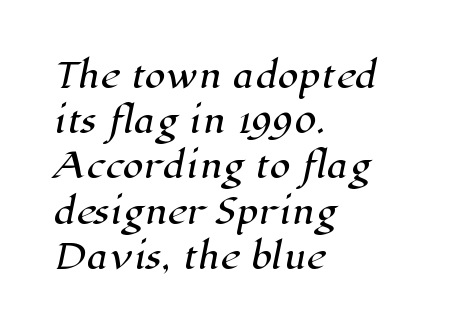
Q: Is the typeface a serif or a sans-serif typeface? A: Serif.
Q: Is the text underlined? A: No.
Q: How is the paragraph aligned? A: Left-aligned.
Q: Is the spacing between letters normal or unusually wide? A: Normal.
Q: Is the spacing between lines tight, normal or loose? A: Normal.
Q: Width (condensed, normal, or wide)? A: Normal.
Q: Stroke contrast? A: High.
Q: x-height? A: Medium.
Q: Monospaced? A: No.
